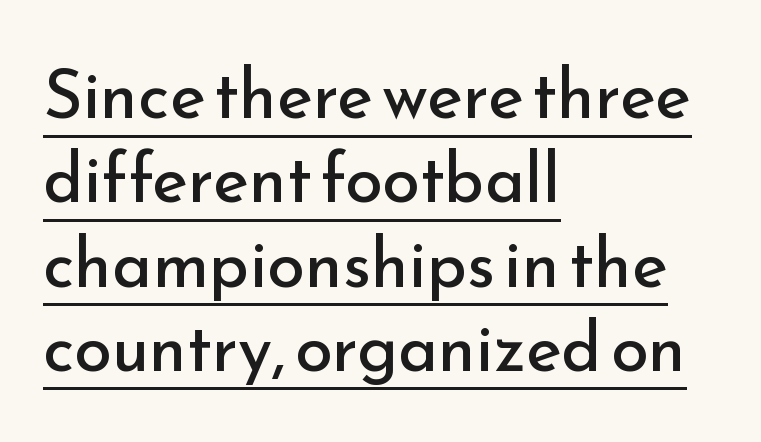
The image shows 68 px regular-weight sans-serif type, upright; set left-aligned, line spacing 1.24x, normal letter spacing, underlined; low stroke contrast and a small x-height.
